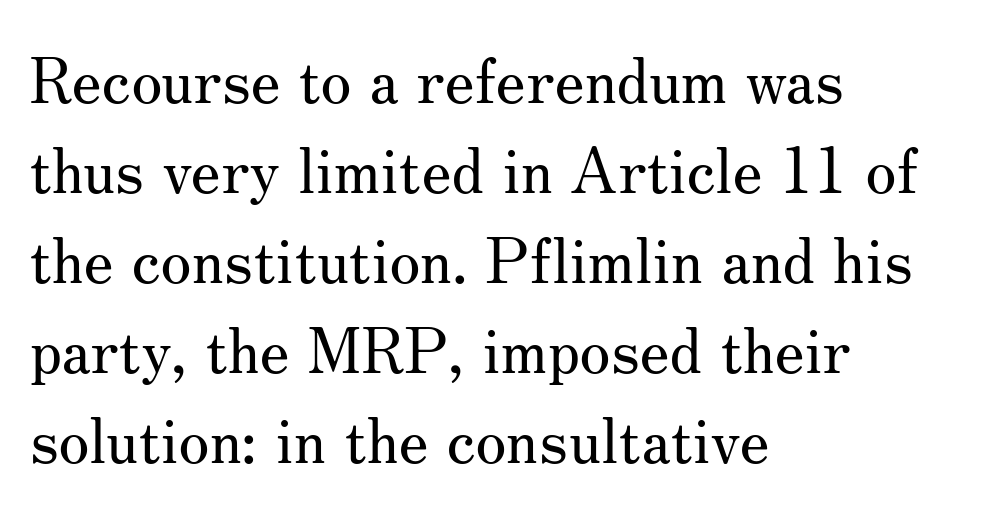
Underline: absent. Looks like regular typesetting: each glyph gets only the width it needs. The passage shown stacks its lines at a standard gap. The lettering stays uniformly vertical, giving the passage a roman look.
